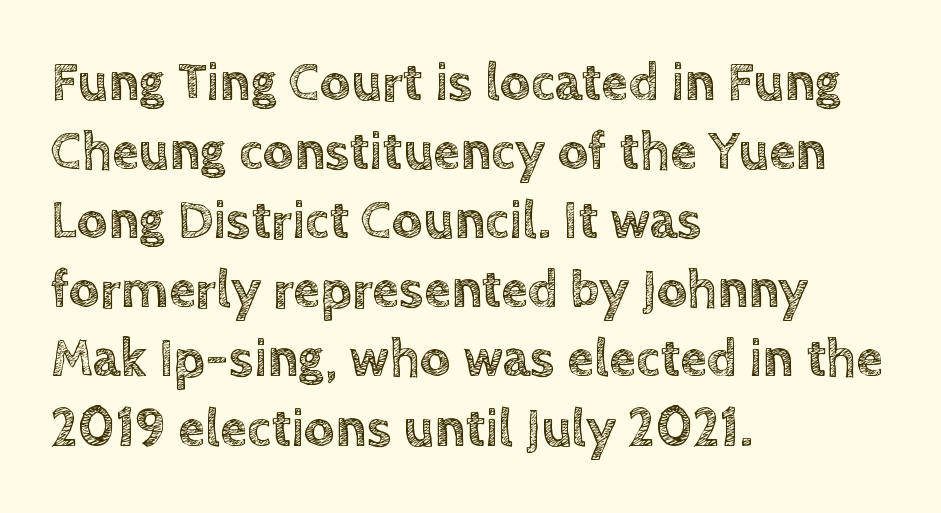
Q: Is the text italic (slanted)? A: No, it is upright.
Q: Is the text underlined? A: No.
Q: How is the paragraph aligned? A: Left-aligned.
Q: Is the spacing between letters normal or unusually wide? A: Normal.
Q: Is the spacing between lines tight, normal or loose? A: Normal.
Q: Width (condensed, normal, or wide)? A: Normal.
Q: x-height? A: Large.
Q: Monospaced? A: No.
